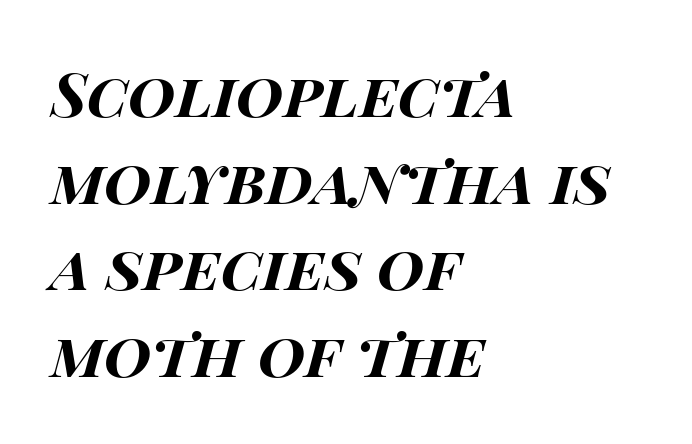
Q: Is the text bold? A: Yes.
Q: Is the text italic (slanted)? A: Yes, it leans right by about 15 degrees.
Q: Is the text underlined? A: No.
Q: How is the paragraph aligned? A: Left-aligned.
Q: Is the spacing between letters normal or unusually wide? A: Normal.
Q: Is the spacing between lines tight, normal or loose? A: Normal.
Q: Width (condensed, normal, or wide)? A: Wide.
Q: Stroke contrast? A: High.
Q: x-height? A: Large.
Q: Monospaced? A: No.
